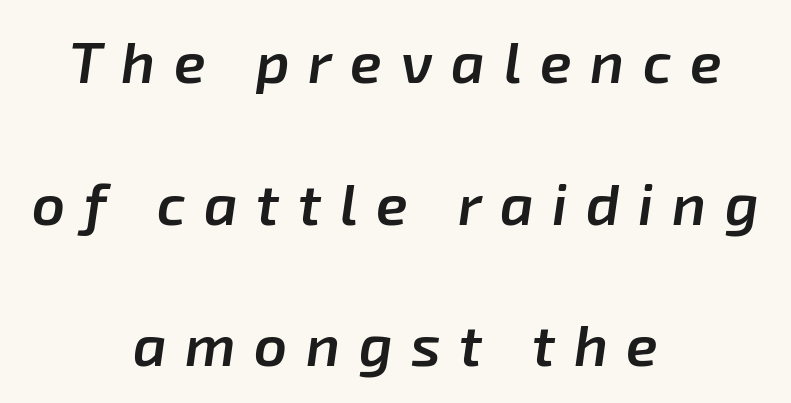
Q: Is the text bold? A: Semi-bold.
Q: Is the text italic (slanted)? A: Yes, it leans right by about 8 degrees.
Q: Is the text underlined? A: No.
Q: How is the paragraph aligned? A: Centered.
Q: Is the spacing between letters normal or unusually wide? A: Unusually wide.
Q: Is the spacing between lines tight, normal or loose? A: Loose.
Q: Width (condensed, normal, or wide)? A: Normal.
Q: Stroke contrast? A: Low.
Q: x-height? A: Medium.
Q: Monospaced? A: No.
